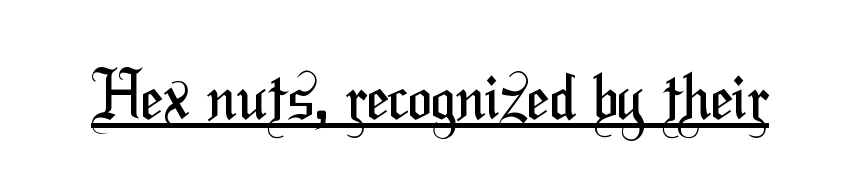
{"serif": "no", "bold": "no", "weight": "regular", "width": "condensed", "stroke_contrast": "medium", "x_height": "medium", "monospaced": "no", "underline": "yes", "letter_spacing": "normal", "letter_spacing_em": 0.0, "glyph_px": 64}
